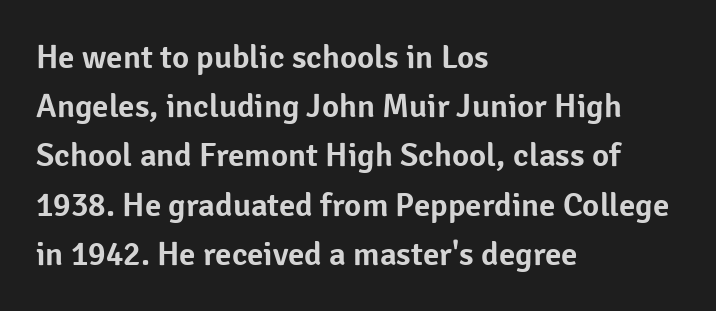
{"serif": "no", "italic": "no", "width": "normal", "stroke_contrast": "low", "x_height": "medium", "monospaced": "no", "underline": "no", "align": "left", "line_spacing": "normal", "line_spacing_ratio": 1.49, "letter_spacing": "normal", "letter_spacing_em": 0.0, "glyph_px": 33}
